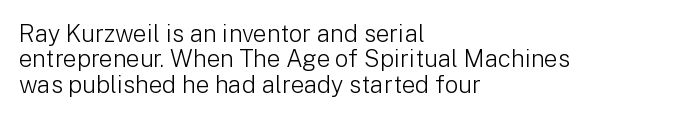
The image shows 24 px text type, upright; set left-aligned, tight line spacing (1.06x), normal letter spacing, not underlined.
